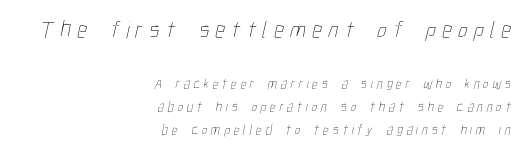
The image shows 24 px text type; set right-aligned, normal line spacing (1.65x), unusually wide letter spacing (+0.27 em), not underlined; the first (top) block is 1.71x larger.
